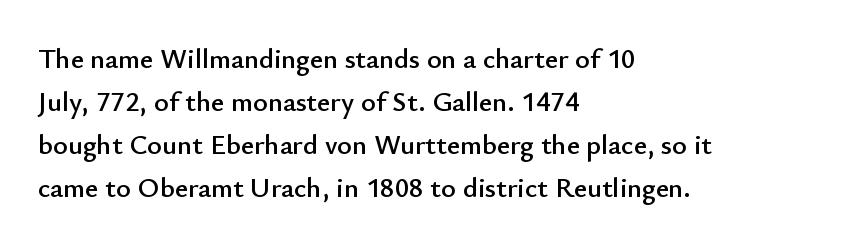
Each letter keeps its own natural width here, so spacing adapts to shape. Regular leading. Each word holds together tightly as a unit, with standard inter-letter gaps. Each row of text sits above clean, open space.
